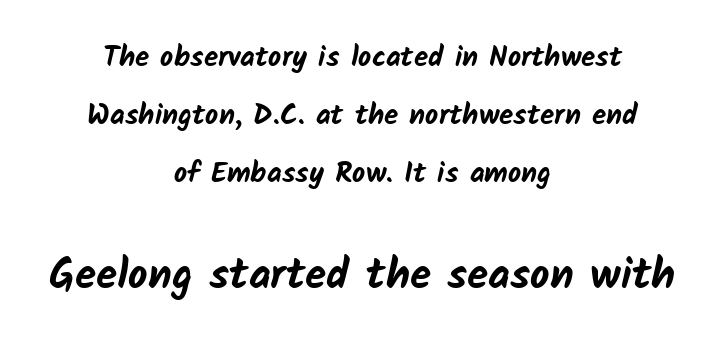
{"serif": "no", "bold": "yes", "weight": "bold", "width": "normal", "stroke_contrast": "low", "x_height": "medium", "monospaced": "no", "underline": "no", "align": "center", "line_spacing": "loose", "line_spacing_ratio": 2.0, "letter_spacing": "normal", "letter_spacing_em": 0.0, "larger_block": "second", "size_ratio": 1.48, "glyph_px": 43}
